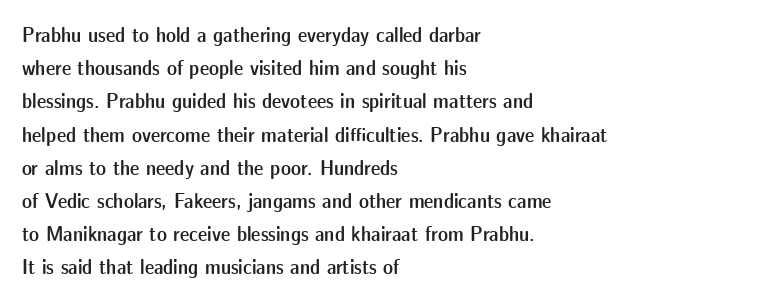
Q: Is the text bold? A: Semi-bold.
Q: Is the text italic (slanted)? A: No, it is upright.
Q: Is the text underlined? A: No.
Q: How is the paragraph aligned? A: Left-aligned.
Q: Is the spacing between letters normal or unusually wide? A: Normal.
Q: Is the spacing between lines tight, normal or loose? A: Normal.
